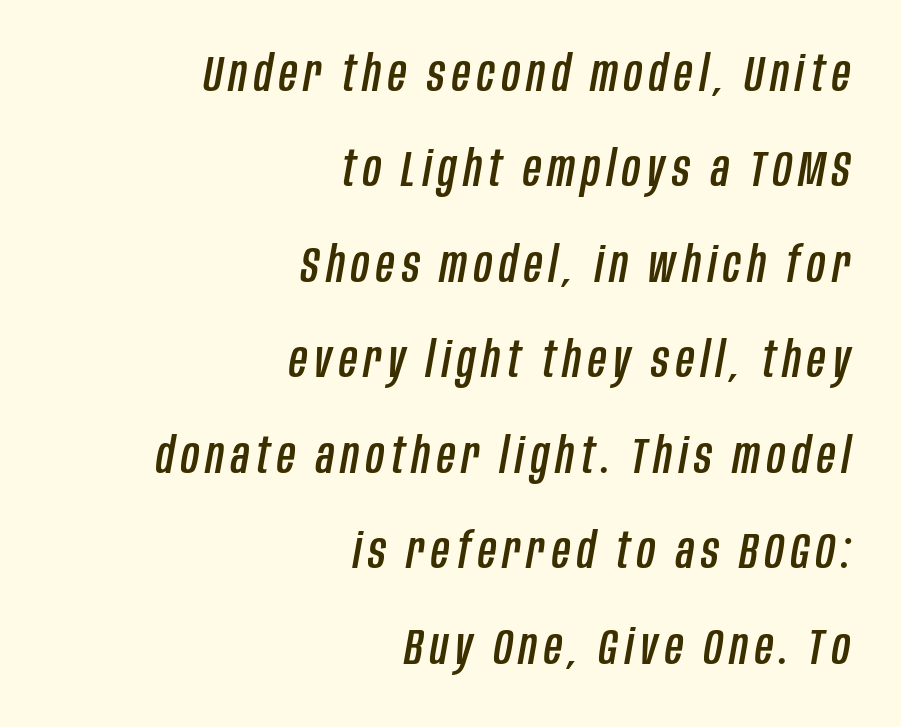
The image shows 50 px condensed type, italic (leaning right); set right-aligned, loose line spacing (1.91x), not underlined; low stroke contrast and a large x-height.
